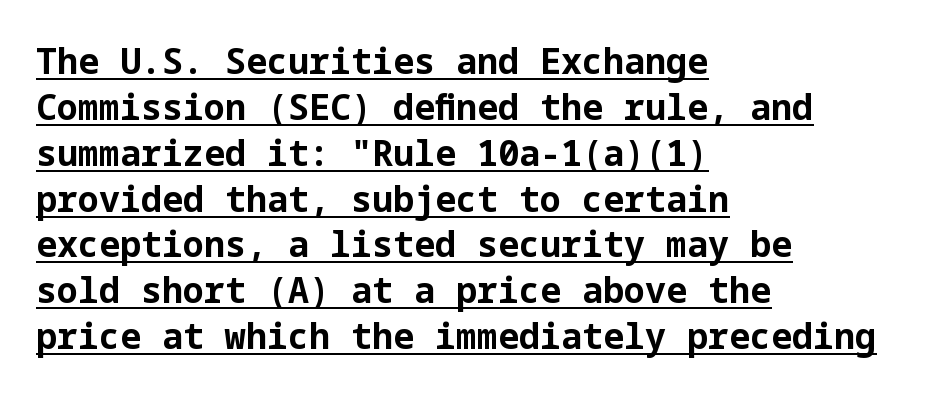
Nothing sits at the stroke ends, so this counts as sans-serif. Its strokes are broad and dark, the hallmark of bold type. The words here are underlined. The rendering anchors every line to the left-hand side. A normal amount of white space separates one row of letters from the next.
